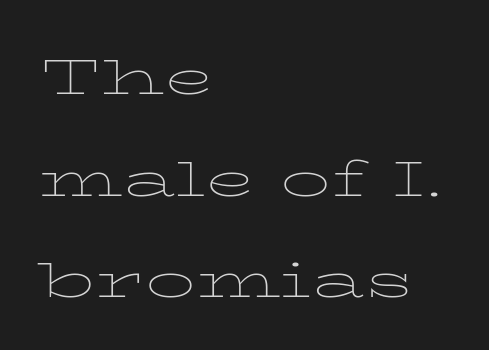
Weight class: somewhere from thin through regular. A normal amount of white space separates one row of letters from the next. Where is the straight margin? On the left. Letters rest on an invisible, unmarked baseline.
